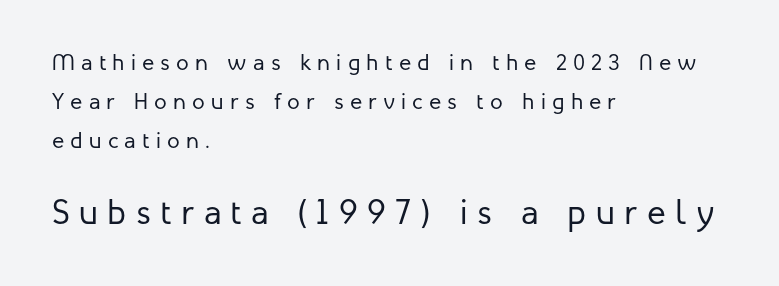
Q: Is the text bold? A: No.
Q: Is the text italic (slanted)? A: No, it is upright.
Q: Is the typeface a serif or a sans-serif typeface? A: Sans-serif.
Q: Is the text underlined? A: No.
Q: How is the paragraph aligned? A: Left-aligned.
Q: Is the spacing between letters normal or unusually wide? A: Unusually wide.
Q: Is the spacing between lines tight, normal or loose? A: Normal.
Q: Which block of text is set in a larger size, the first (top) or the second (bottom)? A: The second (bottom) one.
Q: Width (condensed, normal, or wide)? A: Normal.
Q: Stroke contrast? A: Low.
Q: x-height? A: Medium.
Q: Monospaced? A: No.
